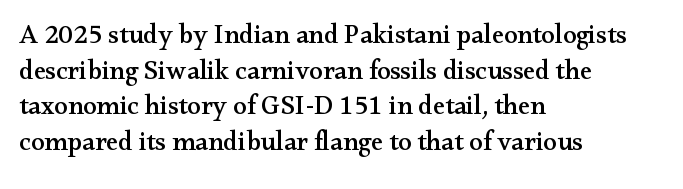
Q: Is the text italic (slanted)? A: No, it is upright.
Q: Is the text underlined? A: No.
Q: How is the paragraph aligned? A: Left-aligned.
Q: Is the spacing between letters normal or unusually wide? A: Normal.
Q: Is the spacing between lines tight, normal or loose? A: Normal.
